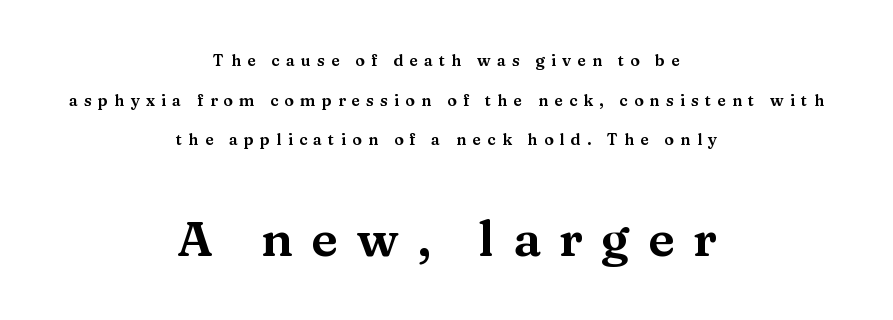
Q: Is the text italic (slanted)? A: No, it is upright.
Q: Is the typeface a serif or a sans-serif typeface? A: Serif.
Q: Is the text underlined? A: No.
Q: How is the paragraph aligned? A: Centered.
Q: Is the spacing between letters normal or unusually wide? A: Unusually wide.
Q: Is the spacing between lines tight, normal or loose? A: Loose.
Q: Which block of text is set in a larger size, the first (top) or the second (bottom)? A: The second (bottom) one.
Q: Width (condensed, normal, or wide)? A: Wide.
Q: Stroke contrast? A: Medium.
Q: x-height? A: Medium.
Q: Monospaced? A: No.
